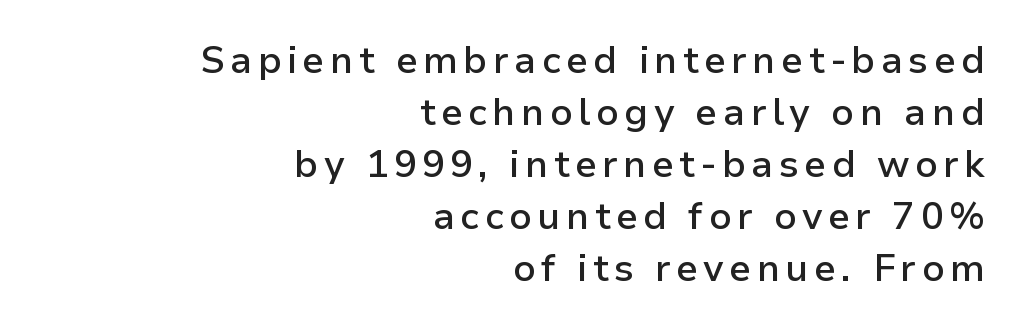
The image shows 38 px semibold sans-serif type, upright; set right-aligned, normal line spacing (1.37x), not underlined; low stroke contrast and a medium x-height.
